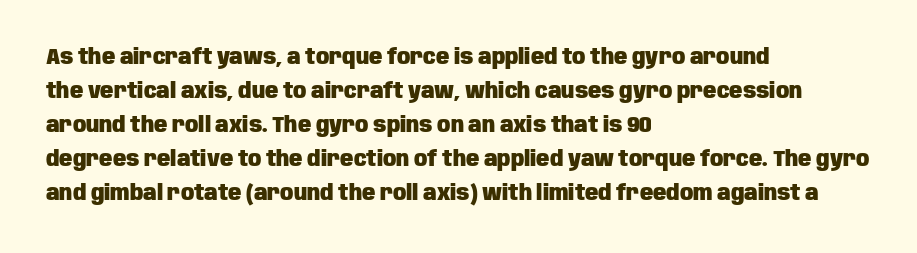
The image shows 22 px bold type, upright; set left-aligned, normal line spacing (1.55x), normal letter spacing, not underlined.
